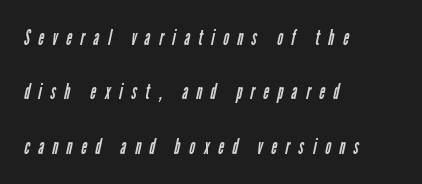
Q: Is the text bold? A: No.
Q: Is the text underlined? A: No.
Q: How is the paragraph aligned? A: Left-aligned.
Q: Is the spacing between letters normal or unusually wide? A: Unusually wide.
Q: Is the spacing between lines tight, normal or loose? A: Loose.
